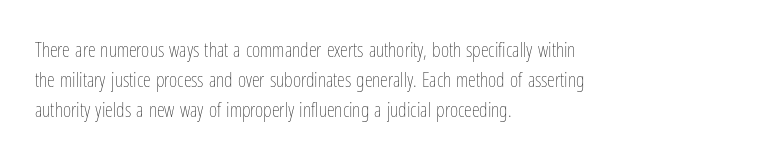
Q: Is the text bold? A: No.
Q: Is the text italic (slanted)? A: No, it is upright.
Q: Is the text underlined? A: No.
Q: How is the paragraph aligned? A: Left-aligned.
Q: Is the spacing between letters normal or unusually wide? A: Normal.
Q: Is the spacing between lines tight, normal or loose? A: Normal.
